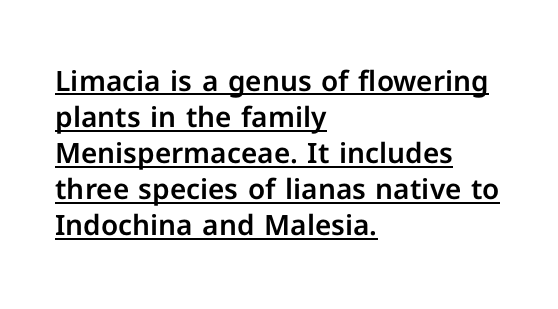
{"serif": "no", "italic": "no", "width": "normal", "stroke_contrast": "low", "x_height": "medium", "monospaced": "no", "underline": "yes", "align": "left", "line_spacing": "normal", "line_spacing_ratio": 1.29, "letter_spacing": "normal", "letter_spacing_em": 0.0, "glyph_px": 28}
